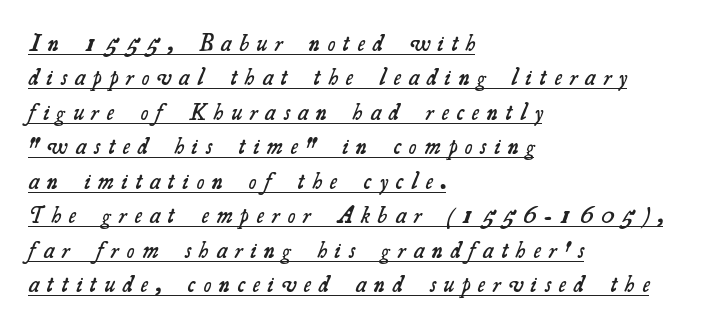
The type is letterspaced generously, with wide tracking. This is underlined copy, the kind a proofreader might mark for attention. Summary of weight: moderately heavy, a semibold. Quick note: interline space is typical. Does the copy run flush right? No — it runs flush left.
